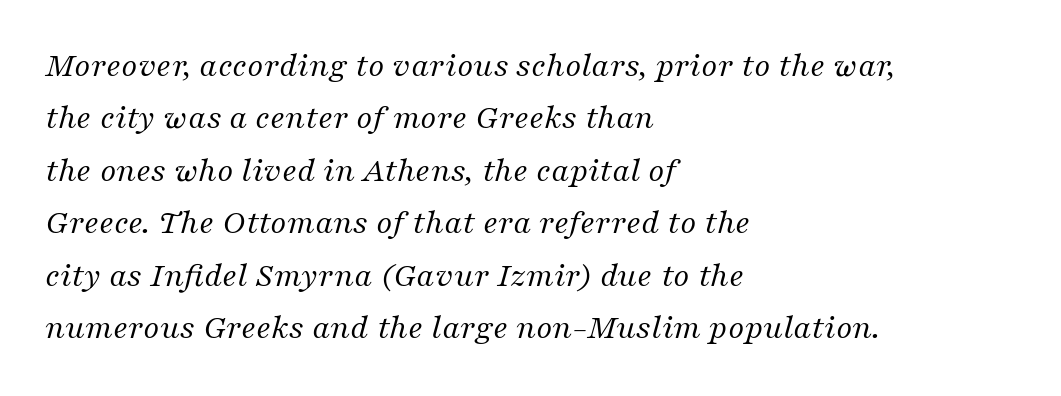
Q: Is the text bold? A: No.
Q: Is the text italic (slanted)? A: Yes, it leans right by about 16 degrees.
Q: Is the typeface a serif or a sans-serif typeface? A: Serif.
Q: Is the text underlined? A: No.
Q: How is the paragraph aligned? A: Left-aligned.
Q: Is the spacing between letters normal or unusually wide? A: Normal.
Q: Is the spacing between lines tight, normal or loose? A: Normal.
Q: Width (condensed, normal, or wide)? A: Normal.
Q: Stroke contrast? A: Medium.
Q: x-height? A: Medium.
Q: Monospaced? A: No.
